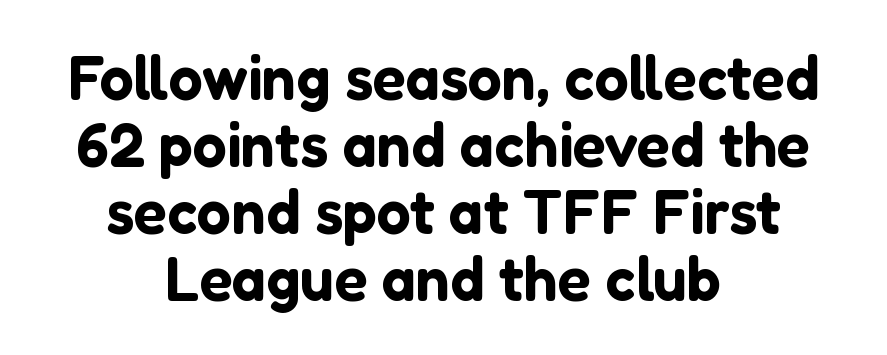
The image shows 61 px sans-serif type, upright; set centered, tight line spacing (1.1x), normal letter spacing, not underlined; low stroke contrast and a medium x-height.
